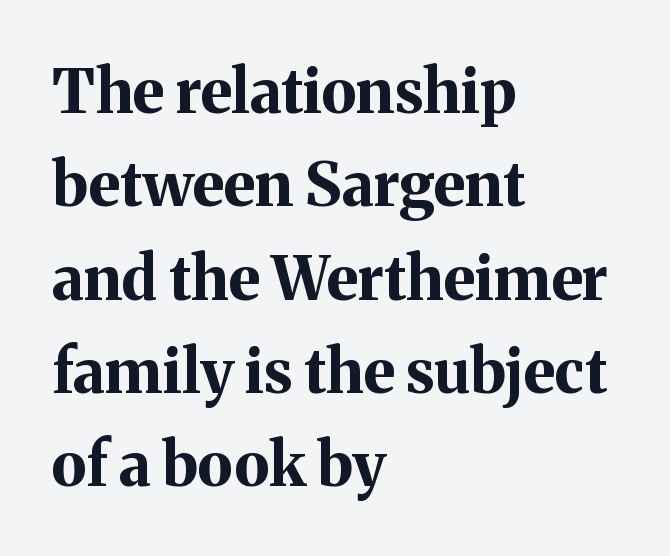
Q: Is the text bold? A: Yes.
Q: Is the text italic (slanted)? A: No, it is upright.
Q: Is the typeface a serif or a sans-serif typeface? A: Serif.
Q: Is the text underlined? A: No.
Q: How is the paragraph aligned? A: Left-aligned.
Q: Is the spacing between letters normal or unusually wide? A: Normal.
Q: Is the spacing between lines tight, normal or loose? A: Normal.
Q: Width (condensed, normal, or wide)? A: Normal.
Q: Stroke contrast? A: Medium.
Q: x-height? A: Medium.
Q: Monospaced? A: No.
